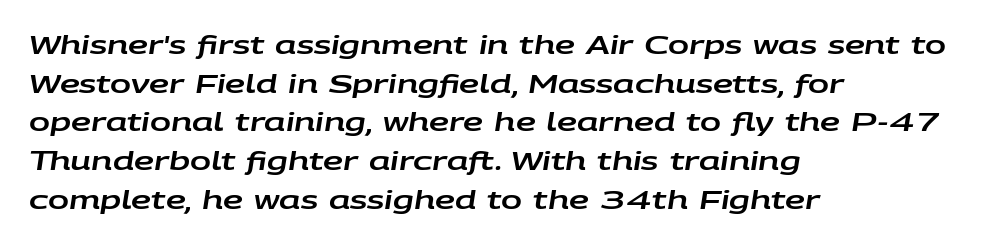
Compared with a centered layout, this one pins lines to the left instead. Default kerning and tracking; the words read as compact shapes. Has an underline been added? It has not. Slant detected: the letters are inclined. Interline gaps are of average width in this sample.
